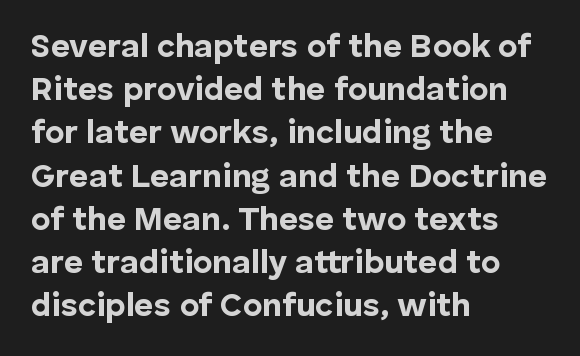
The image shows 33 px bold sans-serif type, upright; set left-aligned, normal line spacing (1.31x), normal letter spacing, not underlined; low stroke contrast and a medium x-height.
